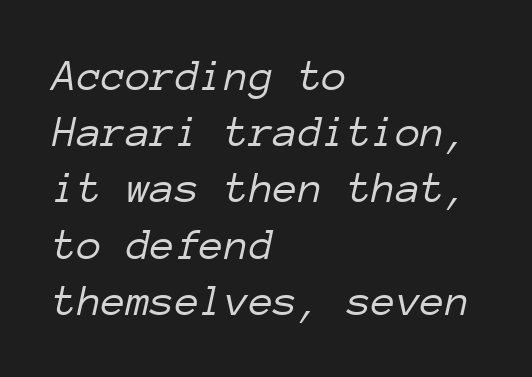
Q: Is the text bold? A: No.
Q: Is the text italic (slanted)? A: Yes, it leans right by about 12 degrees.
Q: Is the text underlined? A: No.
Q: How is the paragraph aligned? A: Left-aligned.
Q: Is the spacing between letters normal or unusually wide? A: Normal.
Q: Is the spacing between lines tight, normal or loose? A: Normal.
Q: Width (condensed, normal, or wide)? A: Normal.
Q: Stroke contrast? A: Low.
Q: x-height? A: Medium.
Q: Monospaced? A: Yes.
